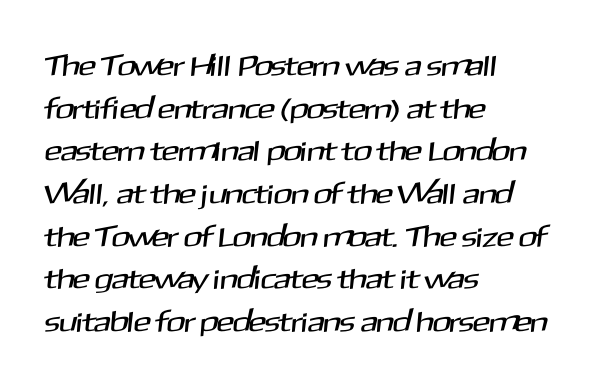
The image shows 29 px sans-serif type; set left-aligned, normal line spacing (1.47x), normal letter spacing, not underlined; medium stroke contrast and a medium x-height.
